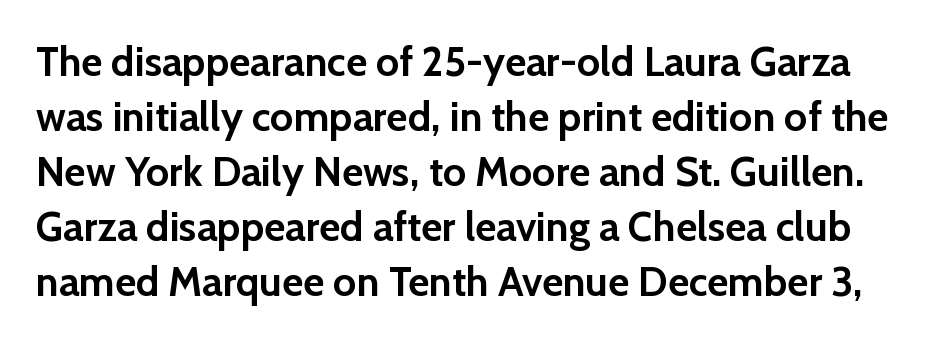
The image shows 41 px semibold sans-serif type, upright; set normal line spacing (1.34x), normal letter spacing, not underlined; low stroke contrast and a medium x-height.
